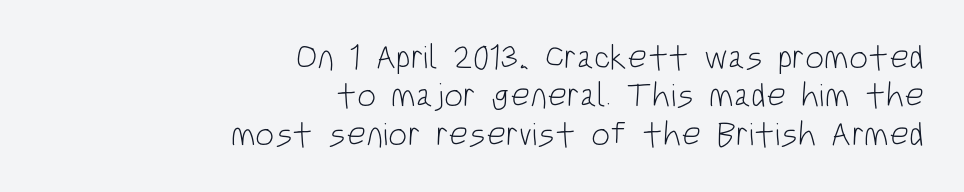
Q: Is the text bold? A: No.
Q: Is the text italic (slanted)? A: No, it is upright.
Q: Is the typeface a serif or a sans-serif typeface? A: Sans-serif.
Q: Is the text underlined? A: No.
Q: How is the paragraph aligned? A: Right-aligned.
Q: Is the spacing between letters normal or unusually wide? A: Normal.
Q: Is the spacing between lines tight, normal or loose? A: Tight.
Q: Width (condensed, normal, or wide)? A: Condensed.
Q: Stroke contrast? A: Low.
Q: x-height? A: Large.
Q: Monospaced? A: No.
